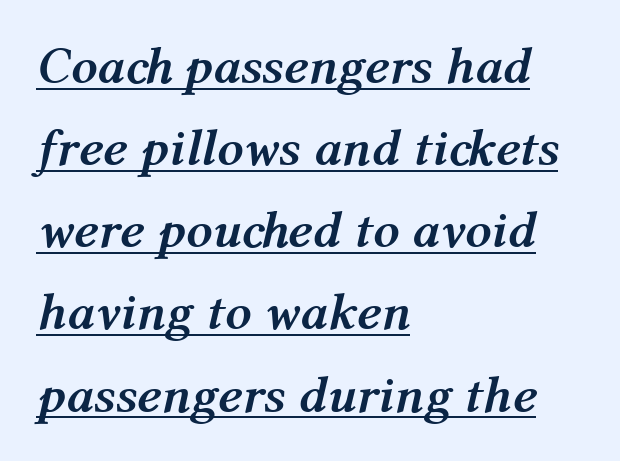
Q: Is the text bold? A: Yes.
Q: Is the text italic (slanted)? A: Yes, it leans right by about 12 degrees.
Q: Is the text underlined? A: Yes.
Q: How is the paragraph aligned? A: Left-aligned.
Q: Is the spacing between letters normal or unusually wide? A: Normal.
Q: Is the spacing between lines tight, normal or loose? A: Normal.
Q: Width (condensed, normal, or wide)? A: Normal.
Q: Stroke contrast? A: Medium.
Q: x-height? A: Medium.
Q: Monospaced? A: No.
